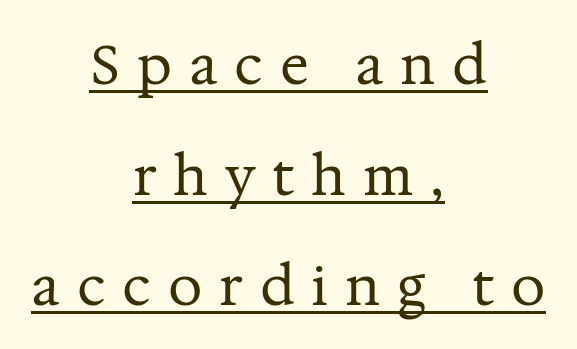
{"serif": "yes", "italic": "no", "bold": "no", "weight": "regular", "width": "normal", "stroke_contrast": "medium", "x_height": "medium", "monospaced": "no", "underline": "yes", "align": "center", "line_spacing": "loose", "line_spacing_ratio": 2.05, "letter_spacing": "wide", "letter_spacing_em": 0.31, "glyph_px": 54}
